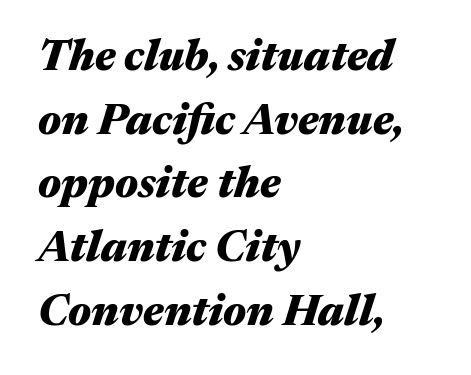
Q: Is the text bold? A: Yes.
Q: Is the text italic (slanted)? A: Yes, it leans right by about 17 degrees.
Q: Is the text underlined? A: No.
Q: How is the paragraph aligned? A: Left-aligned.
Q: Is the spacing between letters normal or unusually wide? A: Normal.
Q: Is the spacing between lines tight, normal or loose? A: Normal.
Q: Width (condensed, normal, or wide)? A: Wide.
Q: Stroke contrast? A: Medium.
Q: x-height? A: Medium.
Q: Monospaced? A: No.
